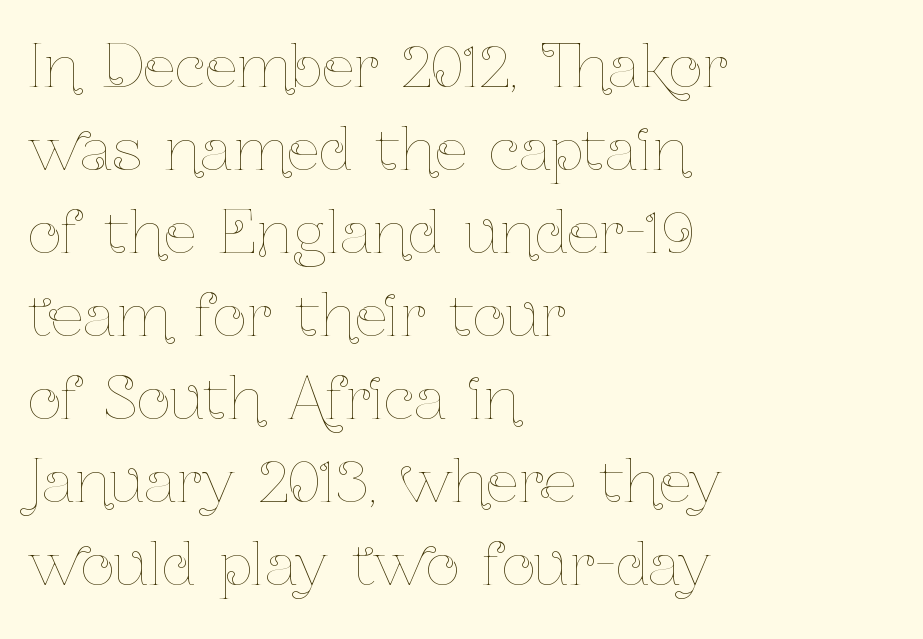
The image shows 58 px thin, condensed type, upright; set left-aligned, normal line spacing (1.43x), normal letter spacing, not underlined; low stroke contrast and a medium x-height.
